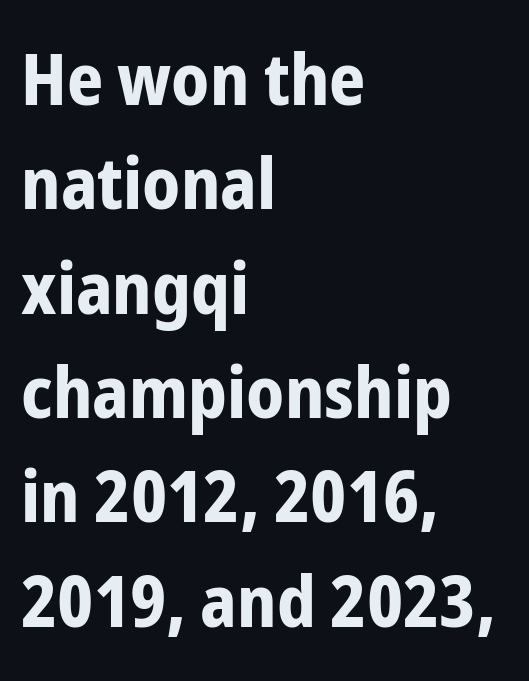
Q: Is the text bold? A: Yes.
Q: Is the text italic (slanted)? A: No, it is upright.
Q: Is the typeface a serif or a sans-serif typeface? A: Sans-serif.
Q: Is the text underlined? A: No.
Q: How is the paragraph aligned? A: Left-aligned.
Q: Is the spacing between letters normal or unusually wide? A: Normal.
Q: Is the spacing between lines tight, normal or loose? A: Normal.
Q: Width (condensed, normal, or wide)? A: Condensed.
Q: Stroke contrast? A: Low.
Q: x-height? A: Medium.
Q: Monospaced? A: No.
